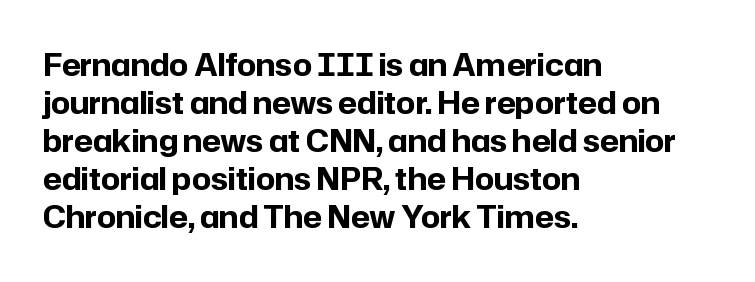
{"serif": "no", "italic": "no", "bold": "yes", "weight": "bold", "width": "normal", "stroke_contrast": "low", "x_height": "medium", "monospaced": "no", "underline": "no", "align": "left", "line_spacing": "normal", "line_spacing_ratio": 1.27, "letter_spacing": "normal", "letter_spacing_em": 0.0, "glyph_px": 30}
